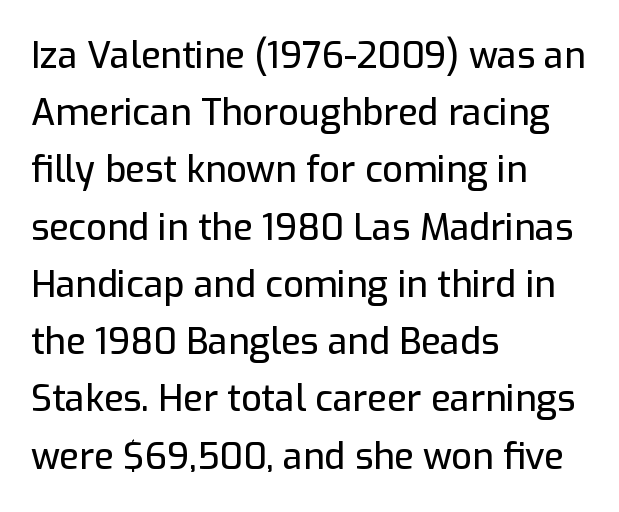
Q: Is the text italic (slanted)? A: No, it is upright.
Q: Is the typeface a serif or a sans-serif typeface? A: Sans-serif.
Q: Is the text underlined? A: No.
Q: How is the paragraph aligned? A: Left-aligned.
Q: Is the spacing between letters normal or unusually wide? A: Normal.
Q: Is the spacing between lines tight, normal or loose? A: Normal.
Q: Width (condensed, normal, or wide)? A: Normal.
Q: Stroke contrast? A: Low.
Q: x-height? A: Medium.
Q: Monospaced? A: No.
